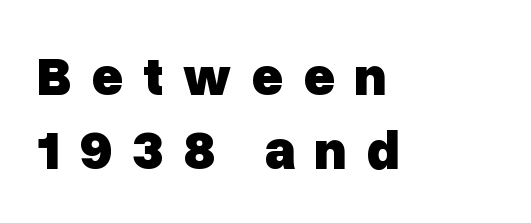
Characters remain perfectly vertical along every line. Is there much room between lines? A standard amount, neither cramped nor airy. Each letter keeps its own natural width here, so spacing adapts to shape. The gap between lines stays unmarked. In terms of letterform style, serifs are entirely absent.
